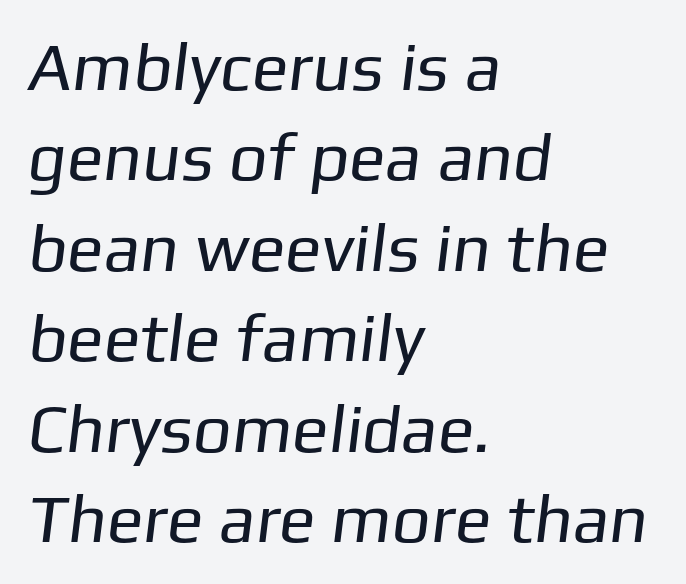
Think standard paragraph weight, or any step lighter than that. Regarding leading, the lines here are spaced in the standard way. Compared with a centered layout, this one pins lines to the left instead. Tracking value appears to be zero — textbook default spacing.
